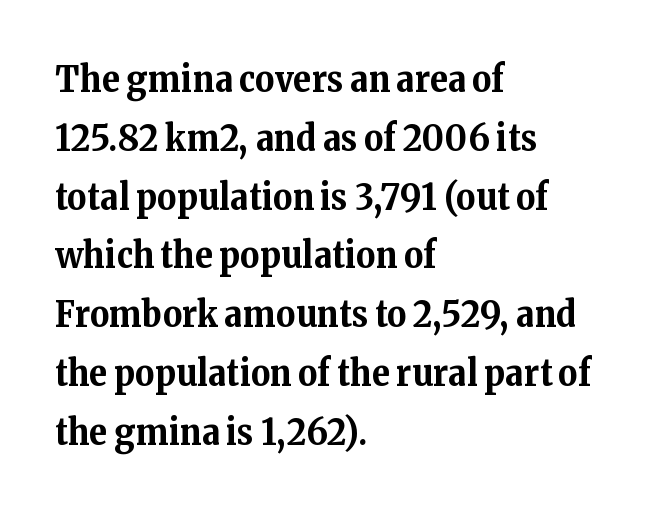
Q: Is the text bold? A: Yes.
Q: Is the text italic (slanted)? A: No, it is upright.
Q: Is the typeface a serif or a sans-serif typeface? A: Serif.
Q: Is the text underlined? A: No.
Q: How is the paragraph aligned? A: Left-aligned.
Q: Is the spacing between letters normal or unusually wide? A: Normal.
Q: Is the spacing between lines tight, normal or loose? A: Normal.
Q: Width (condensed, normal, or wide)? A: Normal.
Q: Stroke contrast? A: Medium.
Q: x-height? A: Medium.
Q: Monospaced? A: No.
